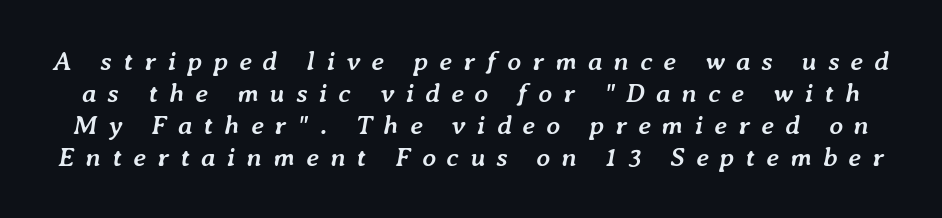
{"italic": "yes", "lean": "right", "slant_degrees": 7, "bold": "yes", "underline": "no", "line_spacing_ratio": 1.18, "letter_spacing": "wide", "letter_spacing_em": 0.41, "glyph_px": 27}
